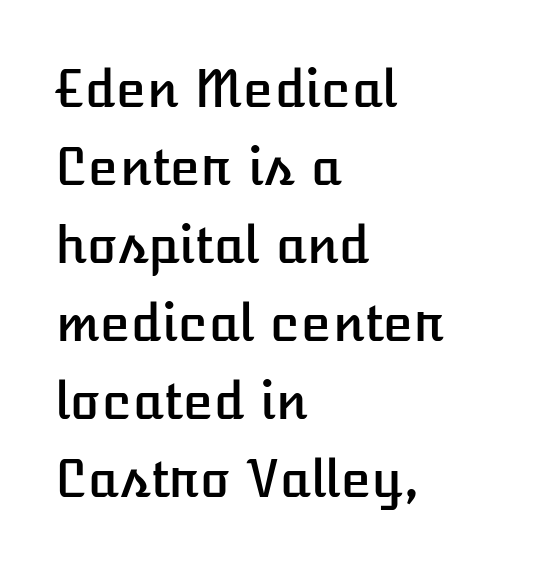
Q: Is the text italic (slanted)? A: No, it is upright.
Q: Is the text underlined? A: No.
Q: How is the paragraph aligned? A: Left-aligned.
Q: Is the spacing between letters normal or unusually wide? A: Normal.
Q: Is the spacing between lines tight, normal or loose? A: Normal.
Q: Width (condensed, normal, or wide)? A: Normal.
Q: Stroke contrast? A: Low.
Q: x-height? A: Medium.
Q: Monospaced? A: No.
